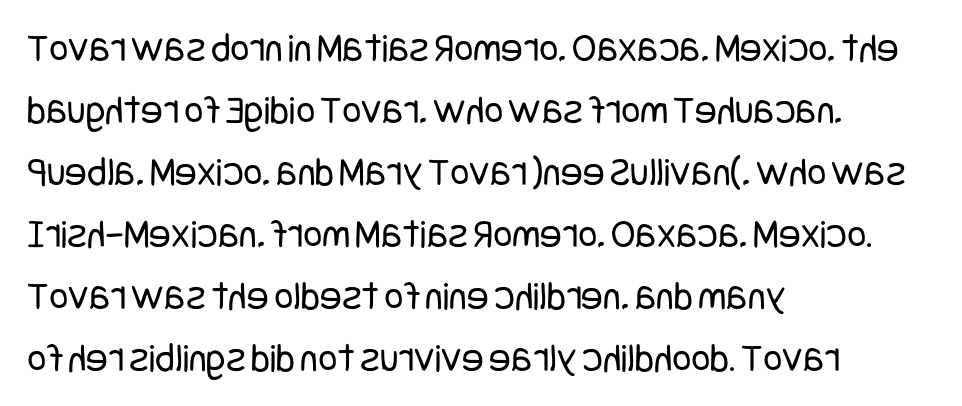
{"serif": "no", "italic": "no", "bold": "no", "weight": "regular", "width": "condensed", "stroke_contrast": "low", "x_height": "large", "underline": "no", "align": "left", "line_spacing": "normal", "line_spacing_ratio": 1.51, "letter_spacing": "normal", "letter_spacing_em": 0.0, "glyph_px": 41}
